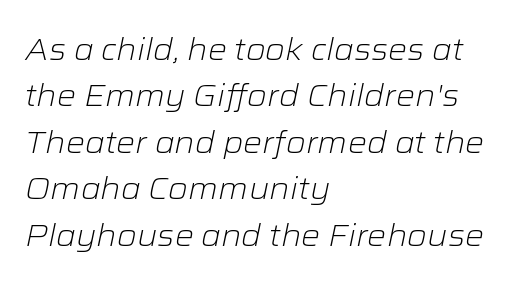
{"italic": "yes", "lean": "right", "slant_degrees": 12, "bold": "no", "weight": "light", "width": "wide", "stroke_contrast": "low", "x_height": "medium", "monospaced": "no", "underline": "no", "align": "left", "line_spacing": "normal", "line_spacing_ratio": 1.55, "letter_spacing": "normal", "letter_spacing_em": 0.0, "glyph_px": 30}
